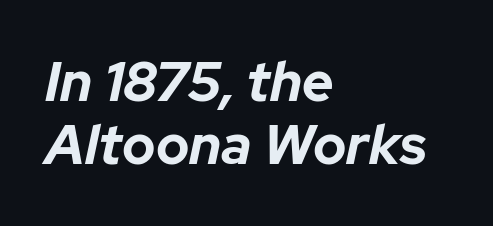
The image shows 55 px bold type, italic (leaning right); set left-aligned, tight line spacing (1.14x), normal letter spacing, not underlined; low stroke contrast and a medium x-height.
